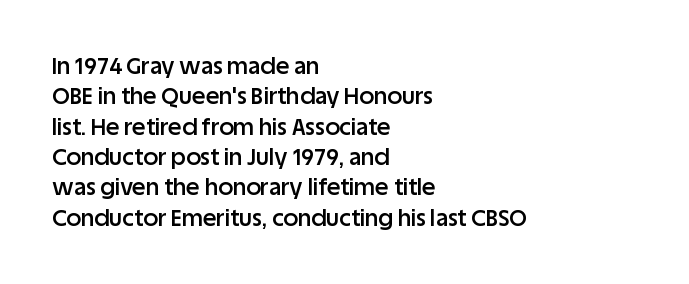
The image shows 23 px text type, upright; set left-aligned, normal line spacing (1.32x), normal letter spacing, not underlined.
